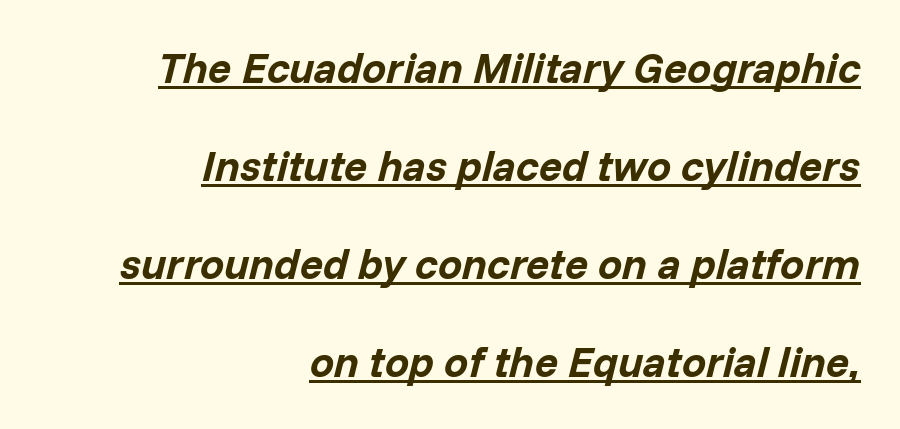
A flush-right, rag-left setting is used for this passage. Observe the lean: these are italic letterforms. This sample carries an underscore along the baseline area. Does the weight exceed regular? Yes, all the way to bold. The passage shown is typed in a proportional face where columns would drift. Interline gaps are noticeably wide in this sample.
